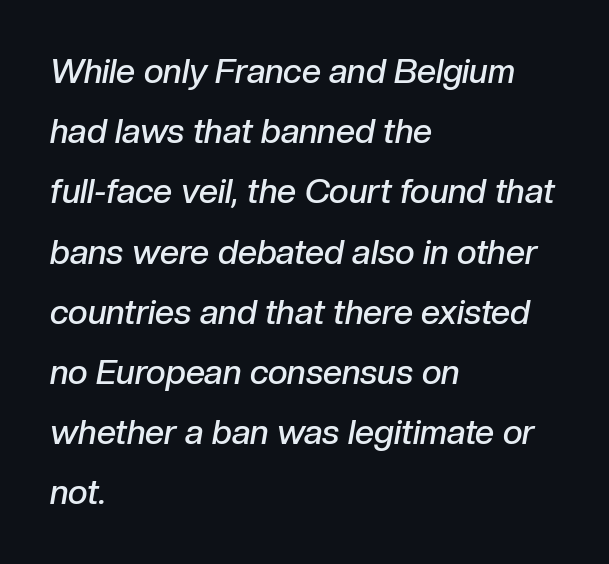
{"italic": "yes", "lean": "right", "slant_degrees": 10, "bold": "semi", "weight": "semibold", "width": "normal", "stroke_contrast": "low", "x_height": "medium", "monospaced": "no", "underline": "no", "align": "left", "line_spacing_ratio": 1.77, "letter_spacing": "normal", "letter_spacing_em": 0.0, "glyph_px": 34}
